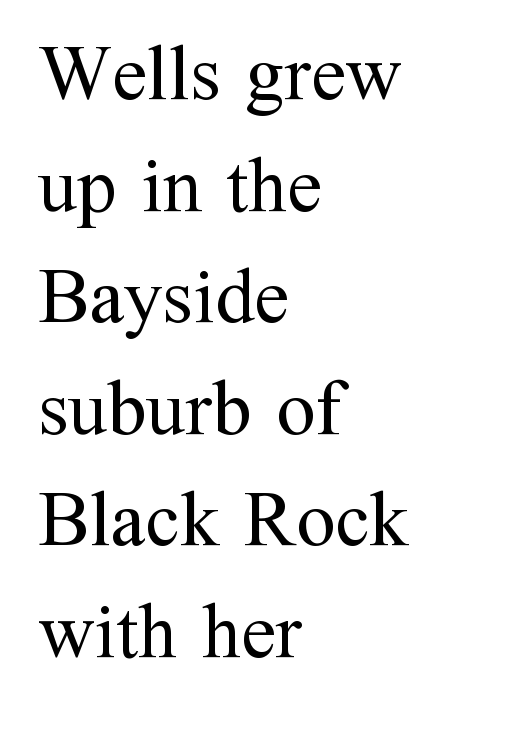
{"serif": "yes", "italic": "no", "bold": "no", "weight": "regular", "width": "normal", "stroke_contrast": "medium", "x_height": "medium", "monospaced": "no", "underline": "no", "align": "left", "line_spacing": "normal", "line_spacing_ratio": 1.43, "letter_spacing": "normal", "letter_spacing_em": 0.0, "glyph_px": 78}
